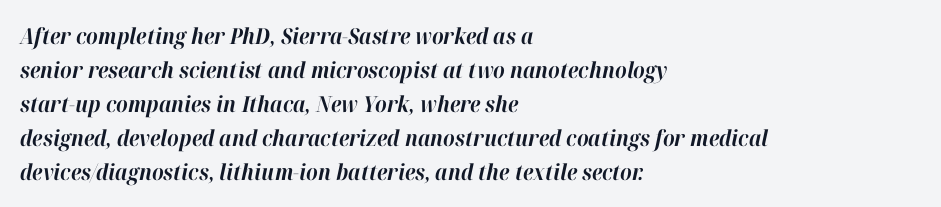
The image shows 22 px bold type, italic (leaning right); set left-aligned, normal line spacing (1.54x), normal letter spacing, not underlined.
